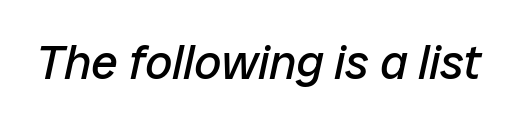
The image shows 48 px regular-weight type, italic (leaning right); set normal letter spacing, not underlined; low stroke contrast and a medium x-height.
